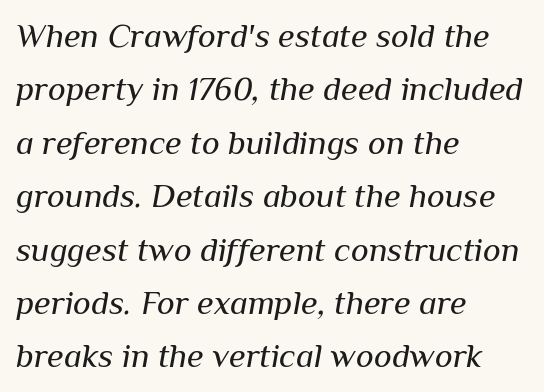
{"italic": "yes", "lean": "right", "slant_degrees": 10, "bold": "no", "weight": "regular", "width": "normal", "stroke_contrast": "medium", "x_height": "medium", "monospaced": "no", "underline": "no", "align": "left", "line_spacing": "normal", "line_spacing_ratio": 1.57, "letter_spacing": "normal", "letter_spacing_em": 0.0, "glyph_px": 34}
